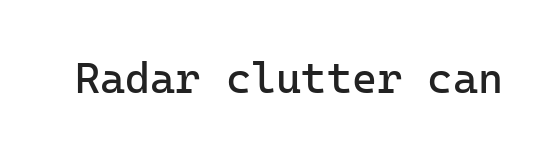
The face used here is rendered with its standard letterfit. Summary of weight: not heavy and not bold. In terms of letterform style, serifs are entirely absent. The lettering stays uniformly vertical, giving the passage a roman look.
